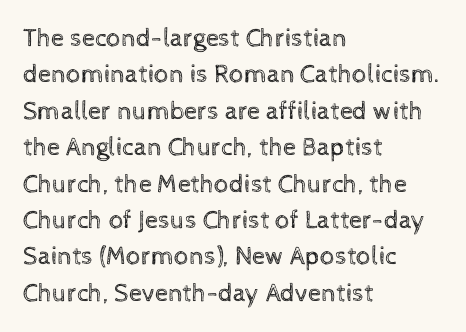
The image shows 26 px text type, upright; set left-aligned, normal line spacing (1.4x), normal letter spacing, not underlined.
